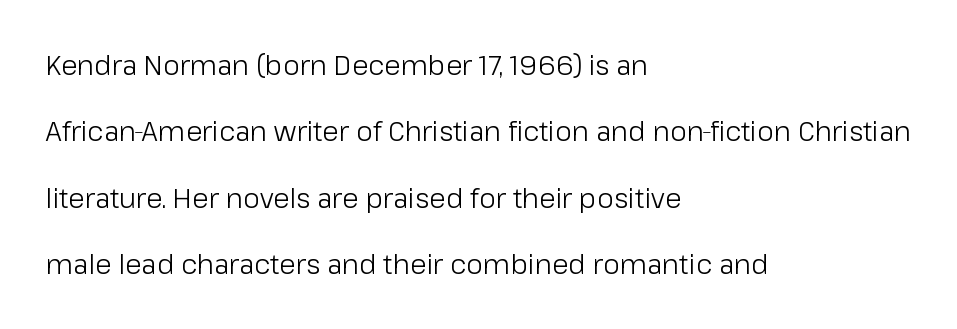
{"italic": "no", "bold": "no", "underline": "no", "align": "left", "line_spacing": "loose", "line_spacing_ratio": 2.46, "letter_spacing": "normal", "letter_spacing_em": 0.0, "glyph_px": 27}
